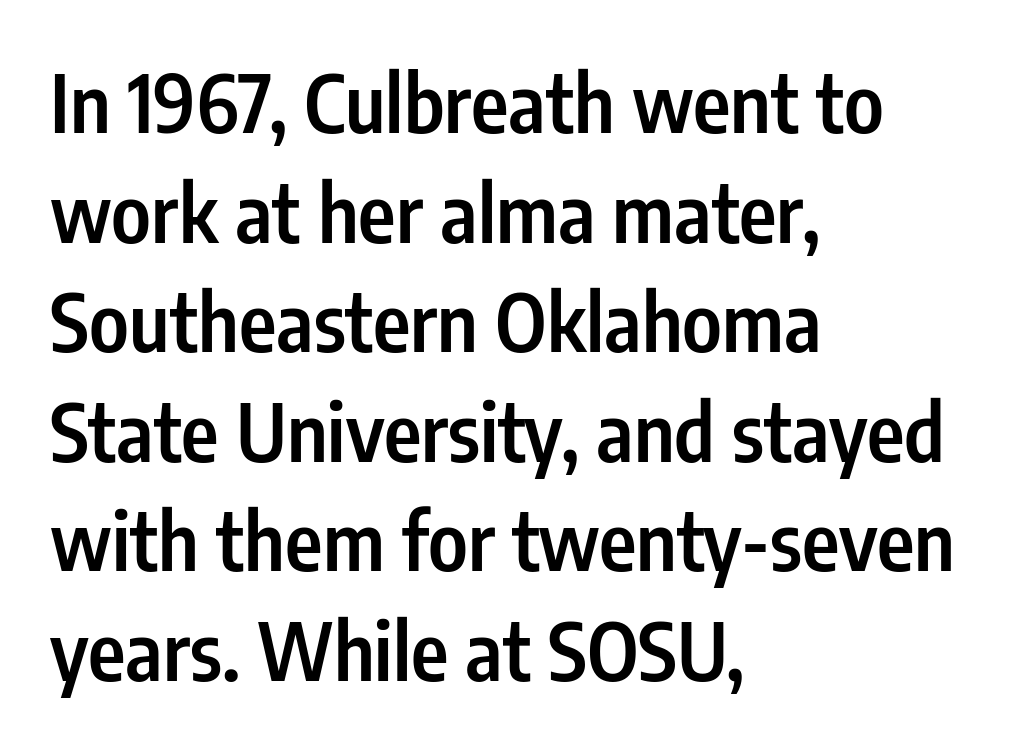
{"serif": "no", "italic": "no", "bold": "semi", "weight": "semibold", "width": "condensed", "stroke_contrast": "low", "x_height": "medium", "monospaced": "no", "underline": "no", "align": "left", "line_spacing": "normal", "line_spacing_ratio": 1.37, "letter_spacing": "normal", "letter_spacing_em": 0.0, "glyph_px": 80}
